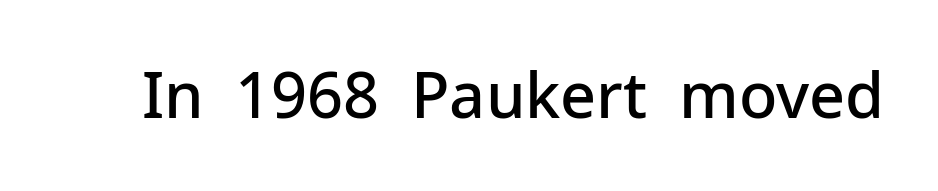
The image shows 63 px semibold sans-serif type, upright; set normal letter spacing, not underlined; low stroke contrast and a medium x-height.
